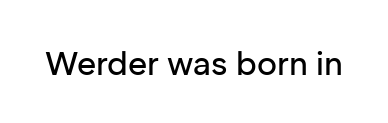
Q: Is the text italic (slanted)? A: No, it is upright.
Q: Is the typeface a serif or a sans-serif typeface? A: Sans-serif.
Q: Is the text underlined? A: No.
Q: Is the spacing between letters normal or unusually wide? A: Normal.
Q: Width (condensed, normal, or wide)? A: Normal.
Q: Stroke contrast? A: Low.
Q: x-height? A: Medium.
Q: Monospaced? A: No.
